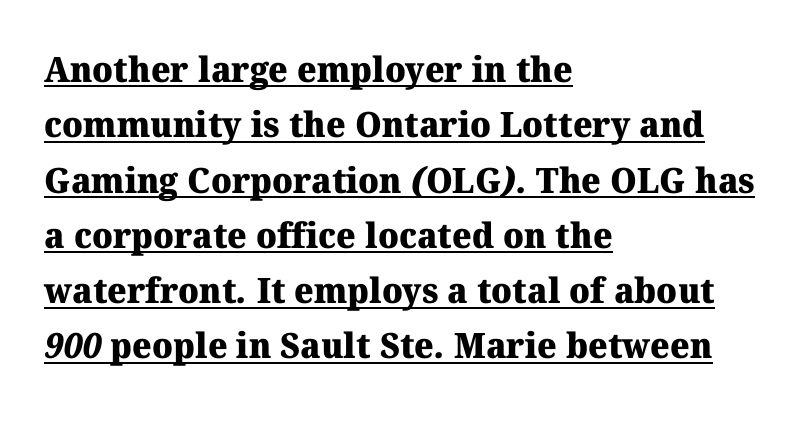
I'd describe the lettering as bold — thick and assertive. The type is set solid horizontally, with unmodified tracking. Evenly set lines give the paragraph a standard silhouette. Notice how a bar underscores the lettering throughout.
